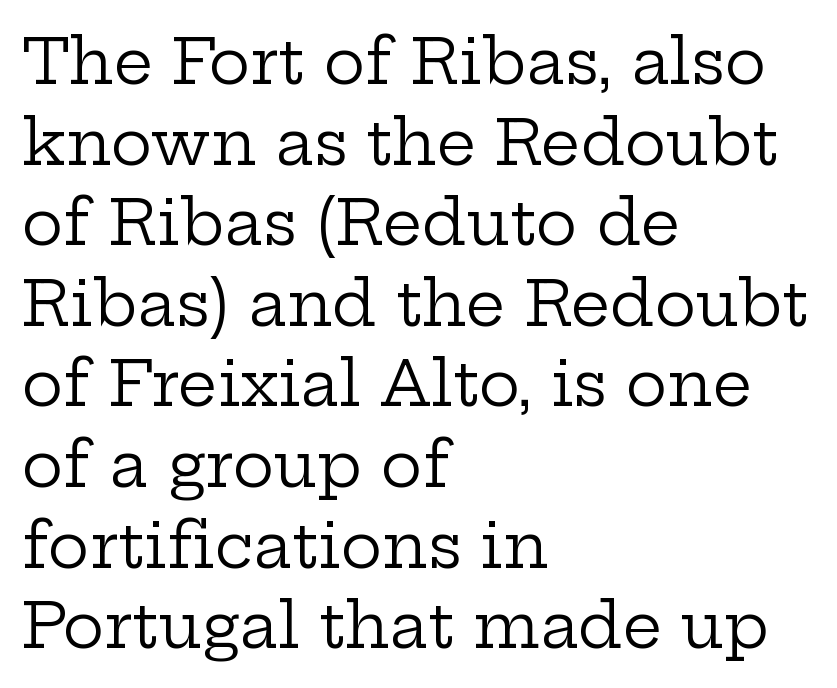
{"serif": "yes", "italic": "no", "bold": "no", "weight": "regular", "width": "wide", "stroke_contrast": "low", "x_height": "medium", "monospaced": "no", "underline": "no", "align": "left", "line_spacing": "normal", "line_spacing_ratio": 1.3, "letter_spacing": "normal", "letter_spacing_em": 0.0, "glyph_px": 62}
